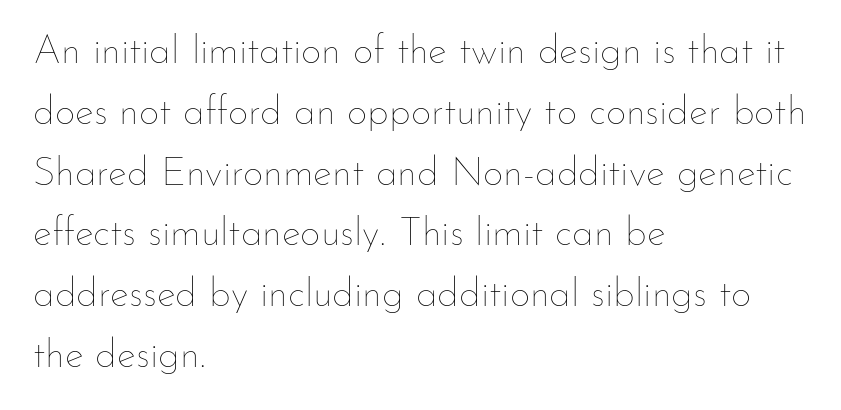
The face used here is proportionally spaced, like ordinary book or web type. Is the type heavy? It reads as light-to-regular instead. The passage shown is not underscored anywhere. The vertical gap from one line to the next is medium.
